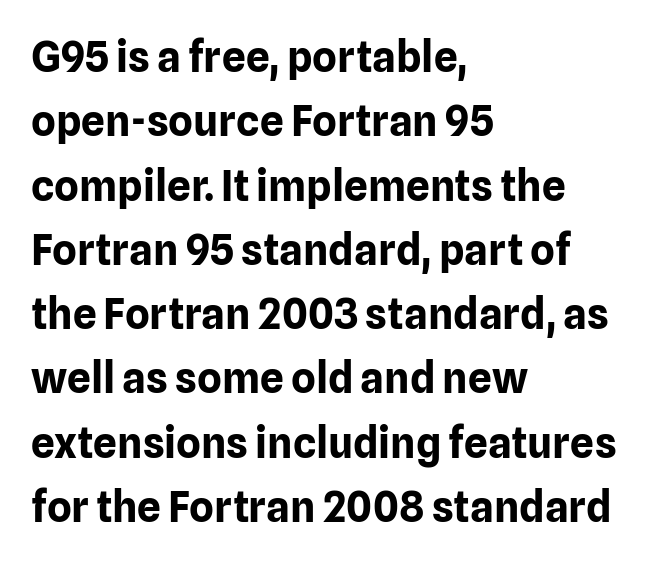
Any mark beneath the type? The region is blank. The face used here has the dense, thick strokes of a bold. Alignment: flush left. This rendering employs a face without finishing strokes, i.e., a sans-serif. Words appear dense and cohesive because spacing is normal. How would I describe the line gaps? Plain and ordinary.
